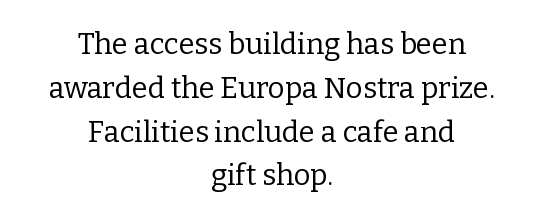
{"serif": "yes", "italic": "no", "bold": "no", "weight": "regular", "width": "normal", "stroke_contrast": "low", "x_height": "medium", "monospaced": "no", "underline": "no", "align": "center", "line_spacing": "normal", "line_spacing_ratio": 1.51, "letter_spacing": "normal", "letter_spacing_em": 0.0, "glyph_px": 29}
